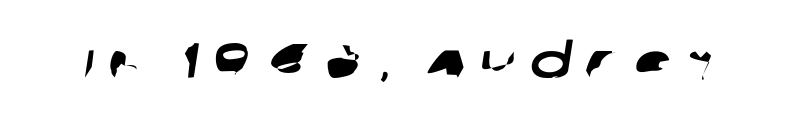
{"serif": "no", "width": "wide", "stroke_contrast": "low", "x_height": "large", "monospaced": "no", "underline": "no", "letter_spacing": "wide", "letter_spacing_em": 0.29, "glyph_px": 49}
